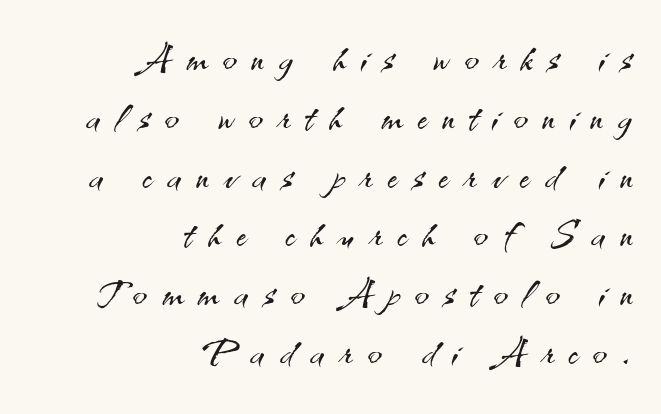
{"serif": "no", "bold": "no", "weight": "light", "width": "normal", "stroke_contrast": "medium", "x_height": "small", "monospaced": "no", "underline": "no", "align": "right", "line_spacing": "tight", "line_spacing_ratio": 1.13, "letter_spacing": "wide", "letter_spacing_em": 0.3, "glyph_px": 52}
